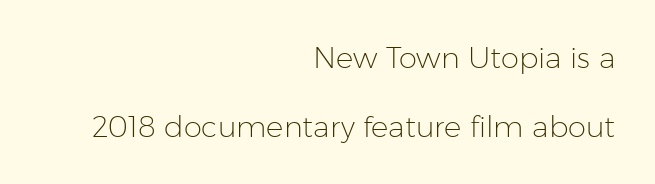
The image shows 29 px light sans-serif type, upright; set right-aligned, loose line spacing (2.37x), normal letter spacing, not underlined; low stroke contrast and a medium x-height.
